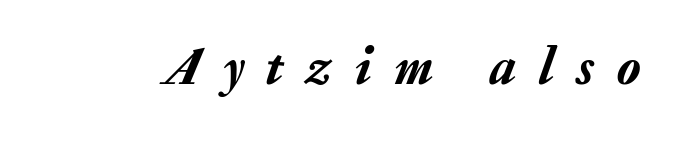
The image shows 54 px text type, italic (leaning right); set unusually wide letter spacing (+0.43 em), not underlined; low stroke contrast and a medium x-height.
